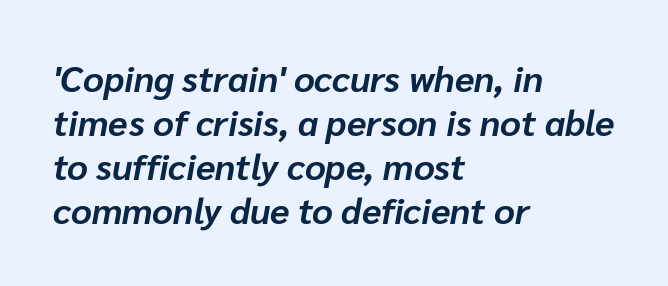
Q: Is the text bold? A: Yes.
Q: Is the text italic (slanted)? A: Yes, it leans right by about 10 degrees.
Q: Is the text underlined? A: No.
Q: How is the paragraph aligned? A: Left-aligned.
Q: Is the spacing between letters normal or unusually wide? A: Normal.
Q: Width (condensed, normal, or wide)? A: Normal.
Q: Stroke contrast? A: Low.
Q: x-height? A: Medium.
Q: Monospaced? A: No.
